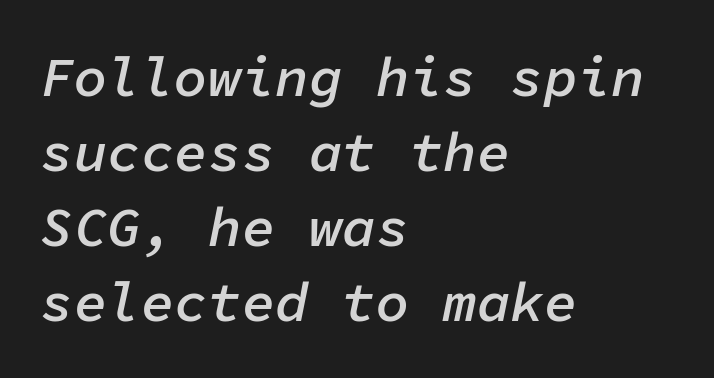
The image shows 56 px semibold type, italic (leaning right), monospaced; set left-aligned, normal line spacing (1.34x), normal letter spacing, not underlined; low stroke contrast and a medium x-height.
